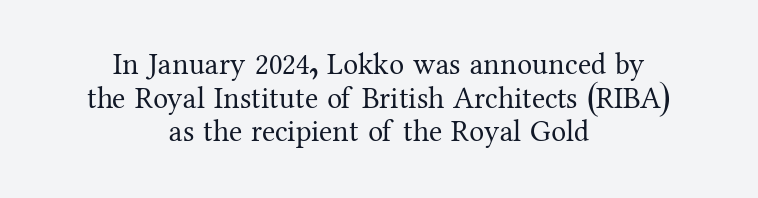
Is there much room between lines? No — they nearly touch. Does the type have serifs? Yes, each stem ends in a small foot. Casual observation: everything's sitting right in the middle. It's the straight-up-and-down kind of type. Has an underline been added? It has not.
